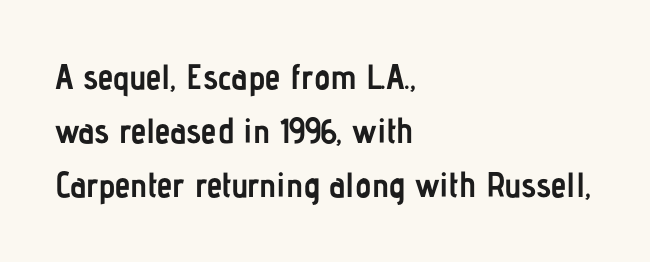
The image shows 35 px semibold, condensed sans-serif type, upright; set left-aligned, normal line spacing (1.55x), normal letter spacing, not underlined; low stroke contrast and a medium x-height.
